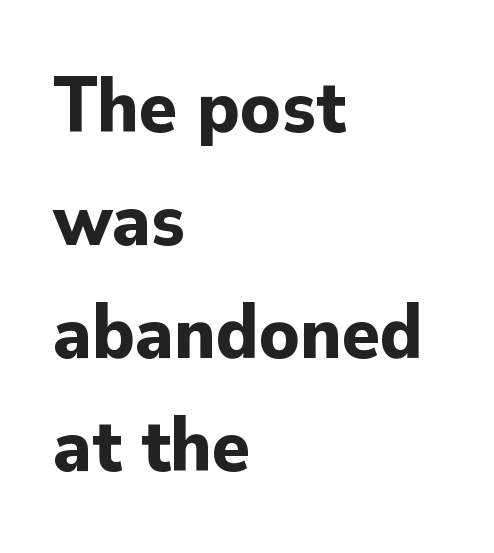
Bare-footed words on every line. The passage shown is typed in a proportional face where columns would drift. The passage shown stacks its lines at a standard gap. The face used here is a sans, in the tradition of grotesques and geometrics. There is no visible air inserted between adjacent glyphs.
